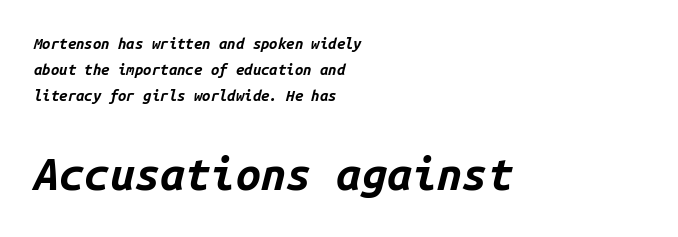
The image shows 45 px bold type, italic (leaning right), monospaced; set left-aligned, line spacing 1.72x, normal letter spacing, not underlined; the second (bottom) block is 3.0x larger; low stroke contrast and a medium x-height.
